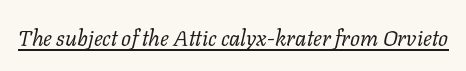
Q: Is the text bold? A: No.
Q: Is the text italic (slanted)? A: Yes, it leans right by about 11 degrees.
Q: Is the text underlined? A: Yes.
Q: Is the spacing between letters normal or unusually wide? A: Normal.
